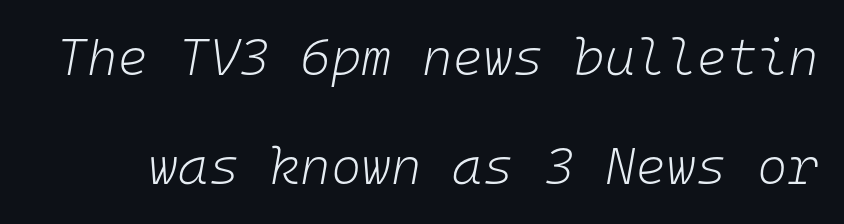
Q: Is the text bold? A: No.
Q: Is the text italic (slanted)? A: Yes, it leans right by about 10 degrees.
Q: Is the text underlined? A: No.
Q: Is the spacing between letters normal or unusually wide? A: Normal.
Q: Is the spacing between lines tight, normal or loose? A: Loose.
Q: Width (condensed, normal, or wide)? A: Normal.
Q: Stroke contrast? A: Low.
Q: x-height? A: Medium.
Q: Monospaced? A: Yes.
